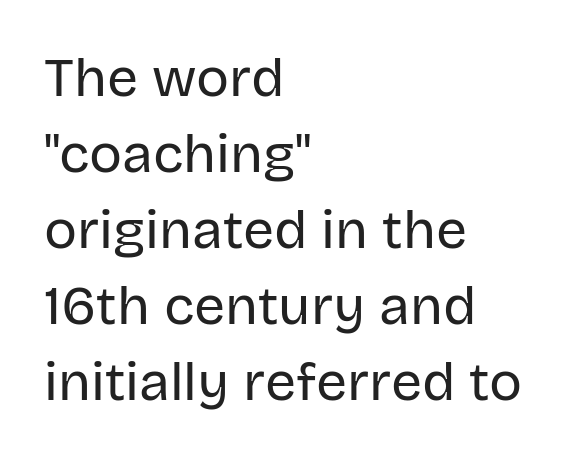
The image shows 55 px regular-weight sans-serif type, upright; set left-aligned, normal line spacing (1.38x), normal letter spacing, not underlined; low stroke contrast and a large x-height.
